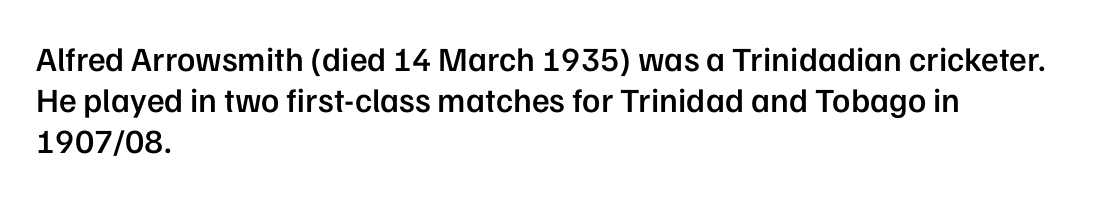
Q: Is the text bold? A: Semi-bold.
Q: Is the text italic (slanted)? A: No, it is upright.
Q: Is the typeface a serif or a sans-serif typeface? A: Sans-serif.
Q: Is the text underlined? A: No.
Q: How is the paragraph aligned? A: Left-aligned.
Q: Is the spacing between letters normal or unusually wide? A: Normal.
Q: Width (condensed, normal, or wide)? A: Normal.
Q: Stroke contrast? A: Low.
Q: x-height? A: Medium.
Q: Monospaced? A: No.
